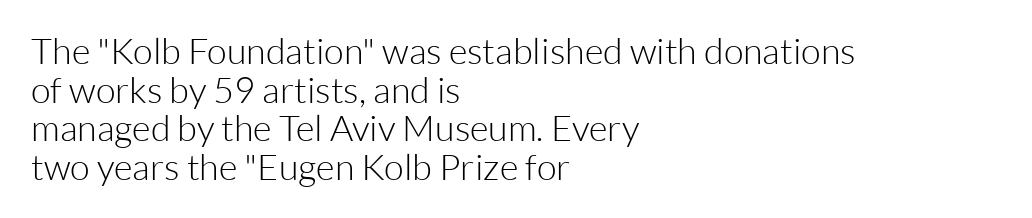
The image shows 36 px light sans-serif type, upright; set left-aligned, tight line spacing (1.07x), normal letter spacing, not underlined; low stroke contrast and a medium x-height.
